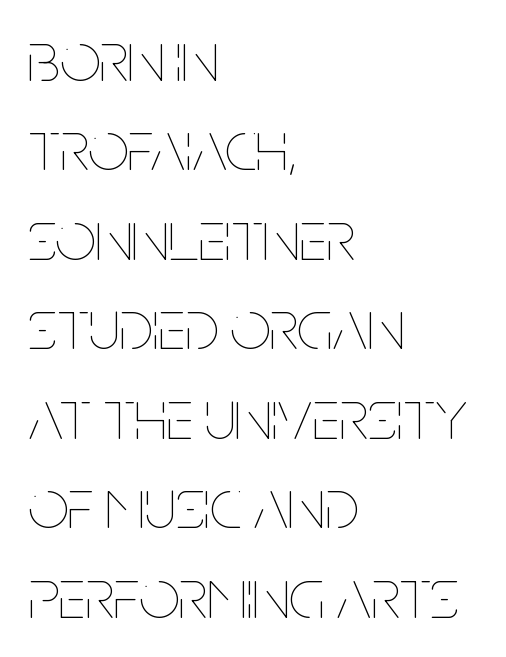
Q: Is the text bold? A: No.
Q: Is the text italic (slanted)? A: No, it is upright.
Q: Is the text underlined? A: No.
Q: How is the paragraph aligned? A: Left-aligned.
Q: Is the spacing between letters normal or unusually wide? A: Normal.
Q: Is the spacing between lines tight, normal or loose? A: Normal.
Q: Width (condensed, normal, or wide)? A: Condensed.
Q: Stroke contrast? A: Low.
Q: x-height? A: Large.
Q: Monospaced? A: No.
